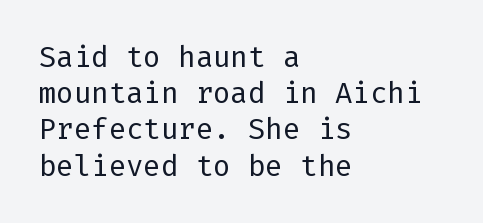
Q: Is the text bold? A: No.
Q: Is the text italic (slanted)? A: No, it is upright.
Q: Is the typeface a serif or a sans-serif typeface? A: Sans-serif.
Q: Is the text underlined? A: No.
Q: How is the paragraph aligned? A: Left-aligned.
Q: Is the spacing between letters normal or unusually wide? A: Normal.
Q: Is the spacing between lines tight, normal or loose? A: Normal.
Q: Width (condensed, normal, or wide)? A: Normal.
Q: Stroke contrast? A: Low.
Q: x-height? A: Medium.
